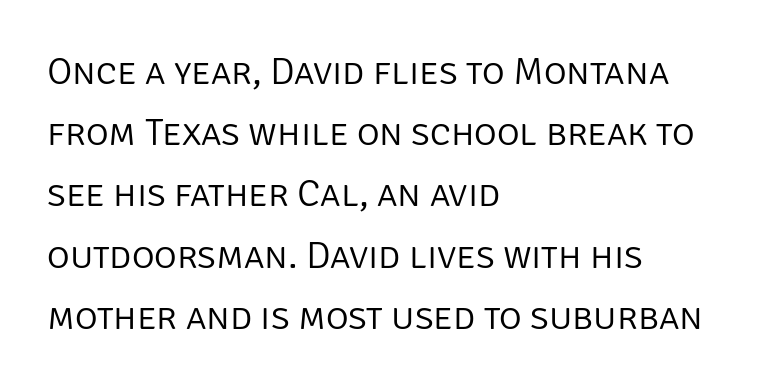
Style check: upright. The letters advance in unequal steps, a hallmark of proportional type. How are the letters spaced? Ordinarily, with no added tracking. All the whitespace from short lines collects on the right.
